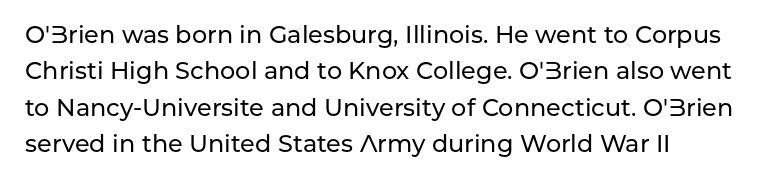
{"italic": "no", "underline": "no", "line_spacing": "normal", "line_spacing_ratio": 1.52, "letter_spacing": "normal", "letter_spacing_em": 0.0, "glyph_px": 24}
